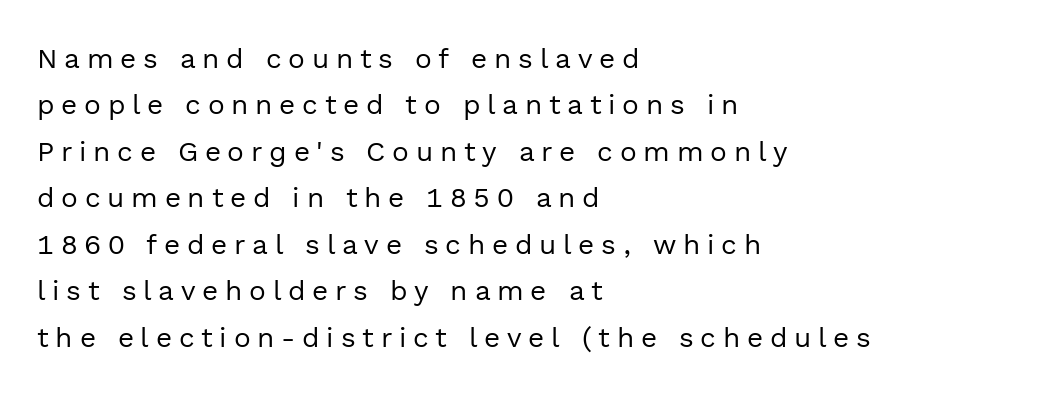
The image shows 28 px regular-weight sans-serif type, upright; set left-aligned, normal line spacing (1.66x), unusually wide letter spacing (+0.24 em), not underlined; a medium x-height.
